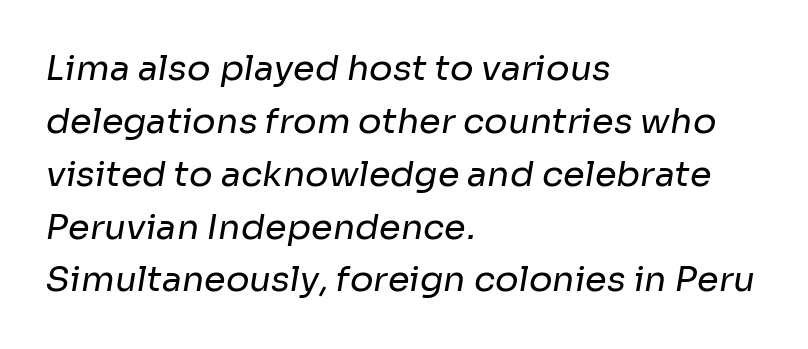
Q: Is the text bold? A: No.
Q: Is the typeface a serif or a sans-serif typeface? A: Sans-serif.
Q: Is the text underlined? A: No.
Q: How is the paragraph aligned? A: Left-aligned.
Q: Is the spacing between letters normal or unusually wide? A: Normal.
Q: Is the spacing between lines tight, normal or loose? A: Normal.
Q: Width (condensed, normal, or wide)? A: Normal.
Q: Stroke contrast? A: Low.
Q: x-height? A: Medium.
Q: Monospaced? A: No.
